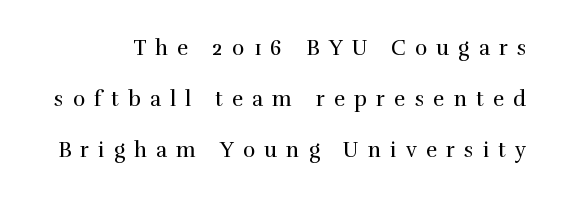
Notice the wide empty band between every row — that's loose leading. These lines were composed using upright roman letters. The zone under the glyphs is completely vacant. Stems and bowls with no extra thickness — not bold. Does extra space separate the letters? Yes, quite a lot of it.
